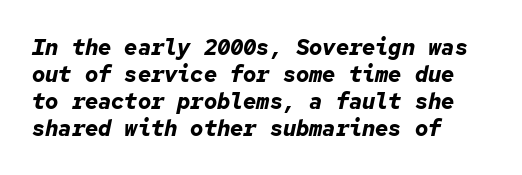
{"italic": "yes", "lean": "right", "slant_degrees": 12, "bold": "yes", "underline": "no", "align": "left", "line_spacing_ratio": 1.22, "letter_spacing": "normal", "letter_spacing_em": 0.0, "glyph_px": 22}
